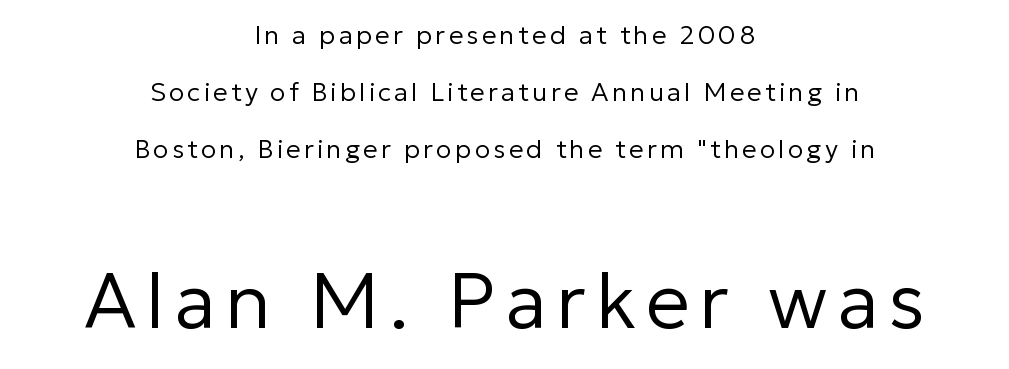
Q: Is the text bold? A: No.
Q: Is the text italic (slanted)? A: No, it is upright.
Q: Is the typeface a serif or a sans-serif typeface? A: Sans-serif.
Q: Is the text underlined? A: No.
Q: How is the paragraph aligned? A: Centered.
Q: Is the spacing between lines tight, normal or loose? A: Loose.
Q: Which block of text is set in a larger size, the first (top) or the second (bottom)? A: The second (bottom) one.
Q: Width (condensed, normal, or wide)? A: Normal.
Q: Stroke contrast? A: Low.
Q: x-height? A: Medium.
Q: Monospaced? A: No.
